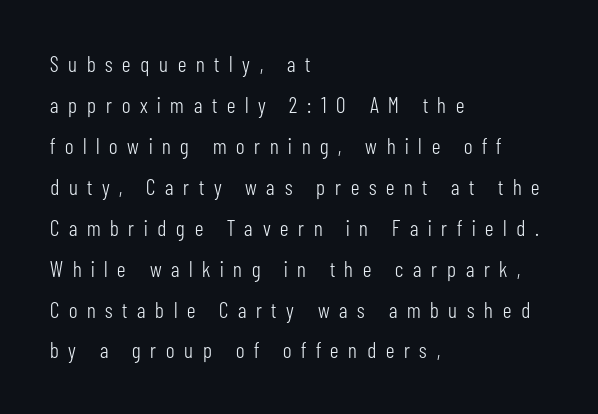
{"italic": "no", "bold": "no", "underline": "no", "align": "left", "line_spacing_ratio": 1.86, "letter_spacing": "wide", "letter_spacing_em": 0.44, "glyph_px": 22}
